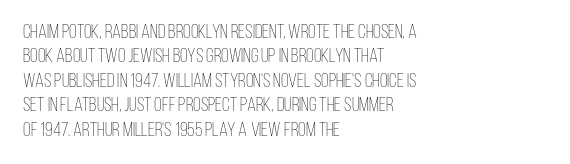
{"italic": "no", "bold": "no", "underline": "no", "align": "left", "line_spacing_ratio": 1.22, "letter_spacing": "normal", "letter_spacing_em": 0.0, "glyph_px": 20}
